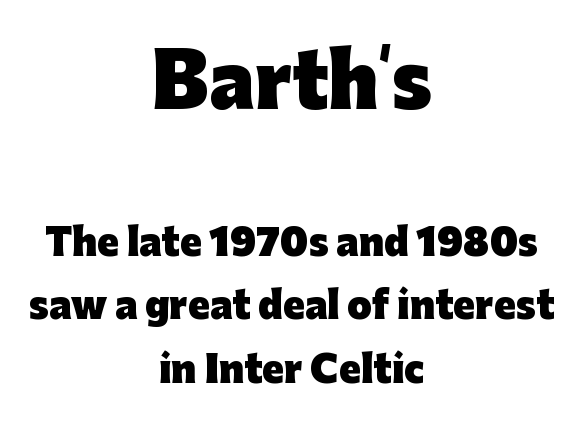
This is the regular roman posture of the typeface. The letters advance in unequal steps, a hallmark of proportional type. Does the bottom block carry the larger type? No, the top block does. Caption: standard tracking, unaltered. Alignment: centered. Typesetter's note: full bold, strokes at maximum text heaviness.
